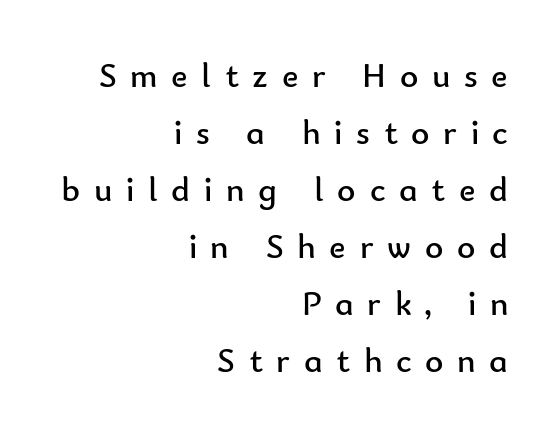
Every character sits straight up, as roman type does. These lines are rendered in a variable-pitch font. The area under the type is left untouched. The designer left line spacing at the default.
